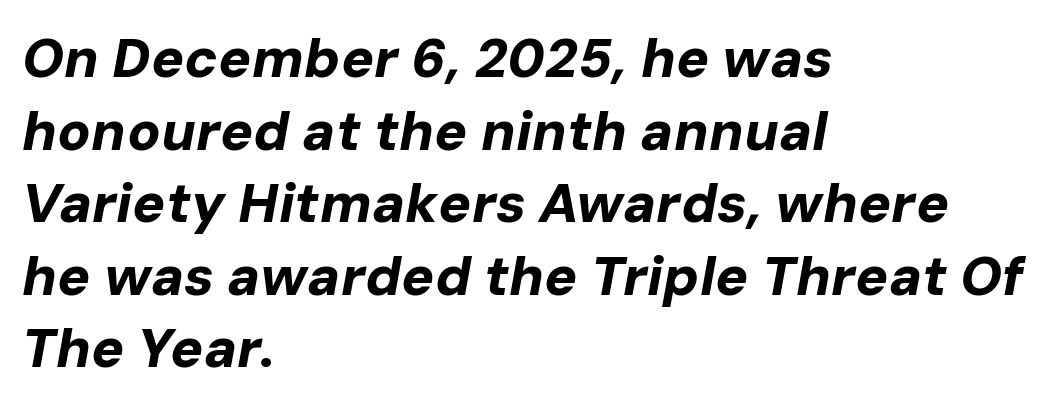
The image shows 55 px bold type, italic (leaning right); set left-aligned, normal line spacing (1.32x), normal letter spacing, not underlined; low stroke contrast and a medium x-height.
